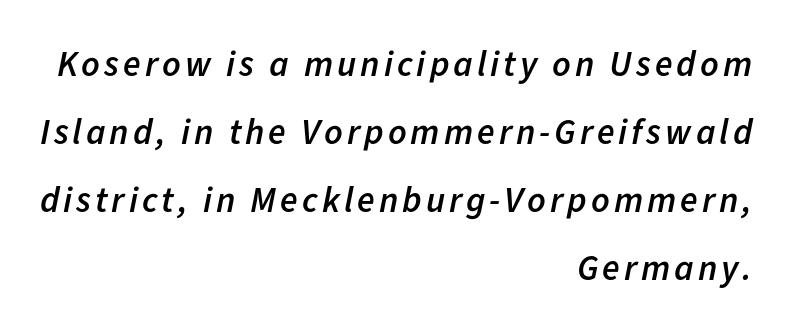
The image shows 36 px semibold type, italic (leaning right); set right-aligned, line spacing 1.89x, not underlined; low stroke contrast and a medium x-height.
